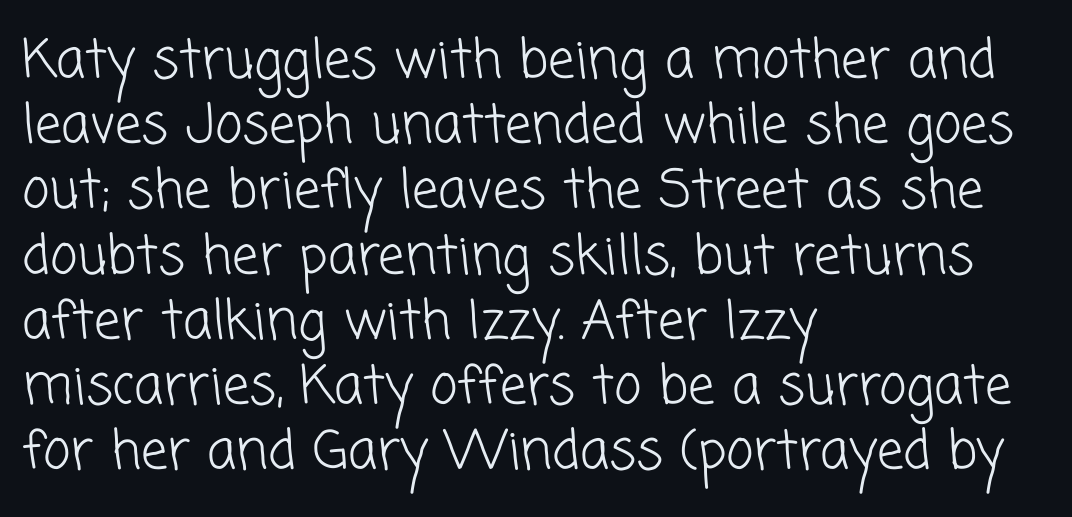
These lines are rendered in a variable-pitch font. I'd call this a sans setting — the letters go barefoot. Type without underlining. The passage shown is not bold in any degree. Is the block centered? No — it sits flush against the left margin. Does extra space separate the letters? No, they use regular spacing.
